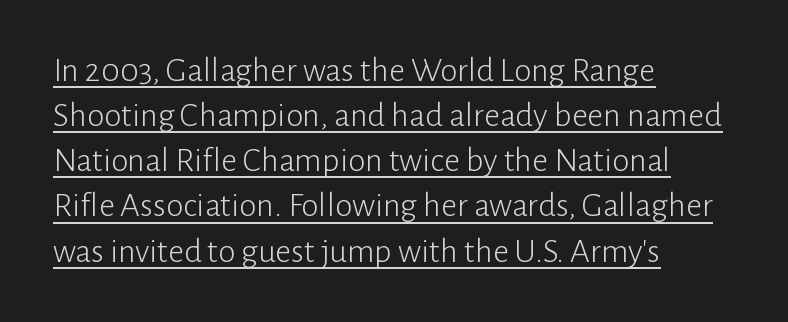
The font sits on the lighter half of the weight spectrum, regular included. Whoever set this chose a conventional vertical rhythm. Italic: no, the glyphs are upright roman. Observe the absence of serifs on each vertical stroke in this sample. Notice how a bar underscores the lettering throughout. Varying glyph widths throughout — classic text-font behaviour.
